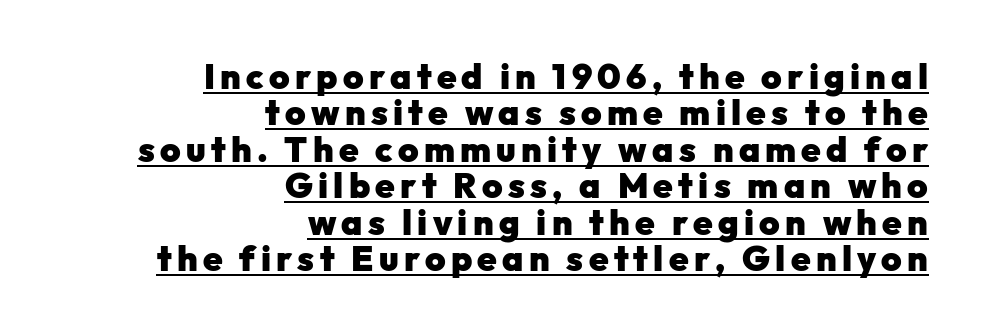
The image shows 35 px heavy sans-serif type, upright; set right-aligned, tight line spacing (1.04x), underlined; low stroke contrast and a medium x-height.
